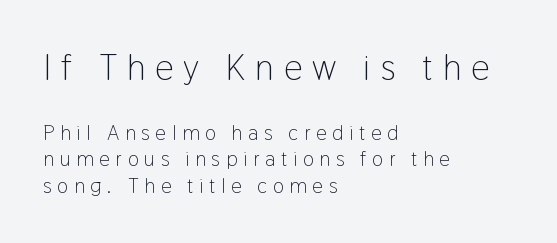
Q: Is the text bold? A: No.
Q: Is the text italic (slanted)? A: No, it is upright.
Q: Is the typeface a serif or a sans-serif typeface? A: Sans-serif.
Q: Is the text underlined? A: No.
Q: How is the paragraph aligned? A: Left-aligned.
Q: Is the spacing between letters normal or unusually wide? A: Unusually wide.
Q: Is the spacing between lines tight, normal or loose? A: Normal.
Q: Which block of text is set in a larger size, the first (top) or the second (bottom)? A: The first (top) one.
Q: Width (condensed, normal, or wide)? A: Condensed.
Q: Stroke contrast? A: Low.
Q: x-height? A: Medium.
Q: Monospaced? A: No.
